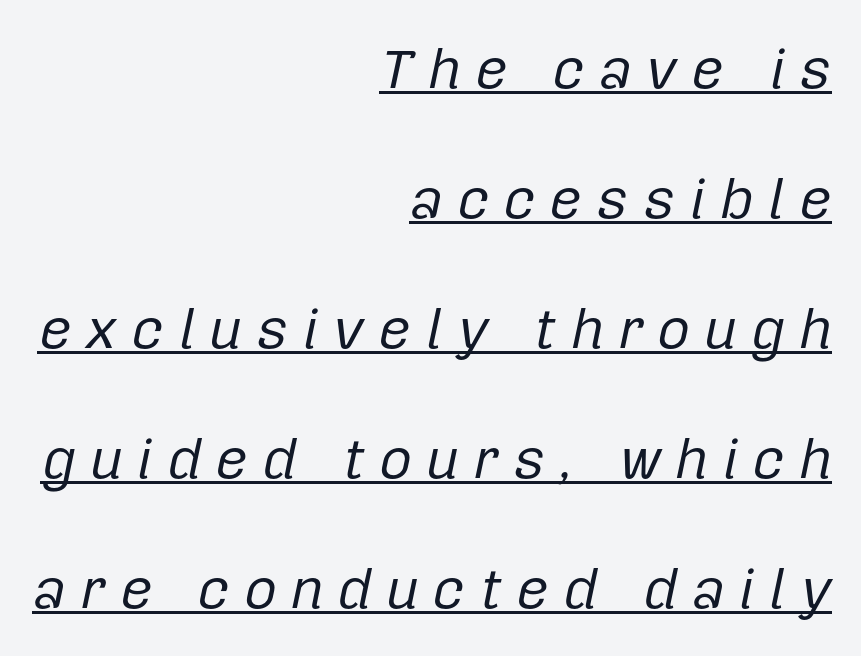
Q: Is the text bold? A: No.
Q: Is the text italic (slanted)? A: Yes, it leans right by about 12 degrees.
Q: Is the text underlined? A: Yes.
Q: How is the paragraph aligned? A: Right-aligned.
Q: Is the spacing between letters normal or unusually wide? A: Unusually wide.
Q: Is the spacing between lines tight, normal or loose? A: Loose.
Q: Width (condensed, normal, or wide)? A: Normal.
Q: Stroke contrast? A: Low.
Q: x-height? A: Medium.
Q: Monospaced? A: No.
